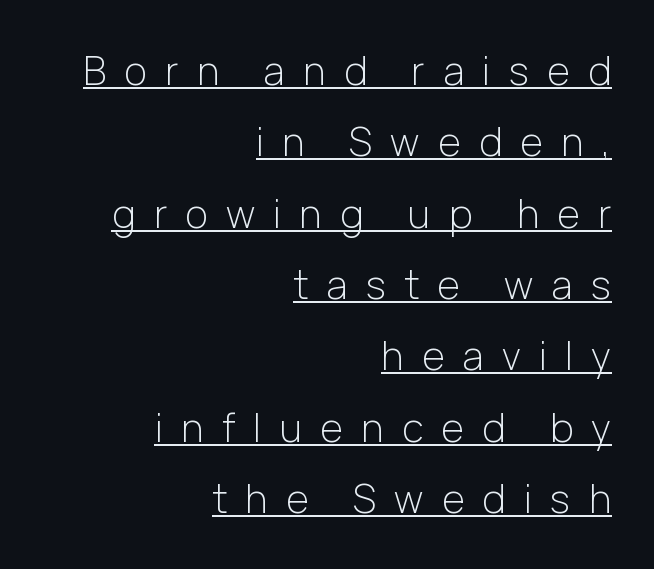
Short note: letters widely spaced. Here the designer chose a conventional face with non-uniform glyph widths. What decoration does the sample have? An underline. The passage shown is typeset with a sans-serif family.
